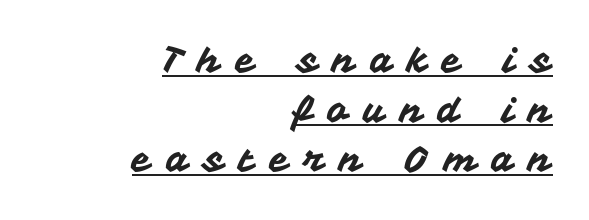
Is the block centered? No — it sits flush against the right margin. Honestly, the letter spacing is so wide it's the main thing you notice. In designer terms, the underline attribute is active on this setting. Rows of type keep a routine distance in the vertical direction.
